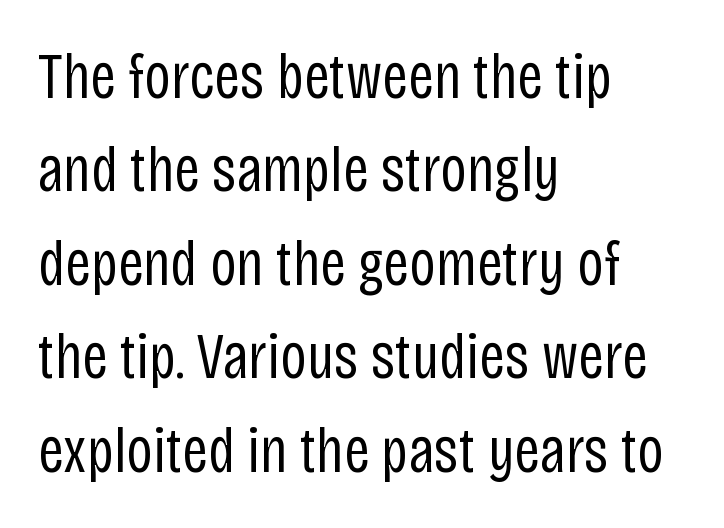
{"serif": "no", "italic": "no", "bold": "no", "weight": "regular", "width": "condensed", "stroke_contrast": "low", "x_height": "large", "monospaced": "no", "underline": "no", "align": "left", "line_spacing": "normal", "line_spacing_ratio": 1.46, "letter_spacing": "normal", "letter_spacing_em": 0.0, "glyph_px": 64}
